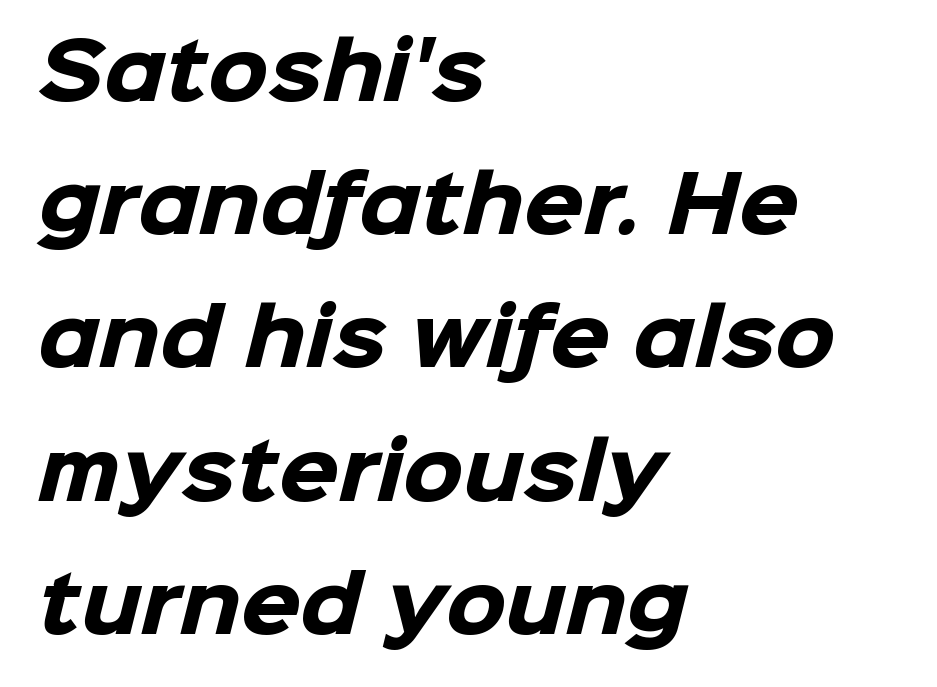
{"serif": "no", "bold": "yes", "weight": "heavy", "width": "normal", "stroke_contrast": "low", "x_height": "medium", "monospaced": "no", "underline": "no", "align": "left", "line_spacing_ratio": 1.73, "letter_spacing": "normal", "letter_spacing_em": 0.0, "glyph_px": 77}
